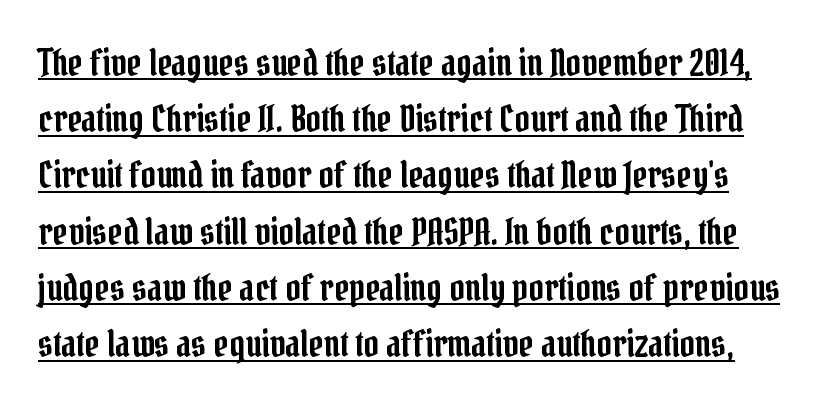
{"serif": "yes", "italic": "no", "width": "condensed", "stroke_contrast": "low", "x_height": "medium", "monospaced": "no", "underline": "yes", "line_spacing": "normal", "line_spacing_ratio": 1.52, "letter_spacing": "normal", "letter_spacing_em": 0.0, "glyph_px": 37}
